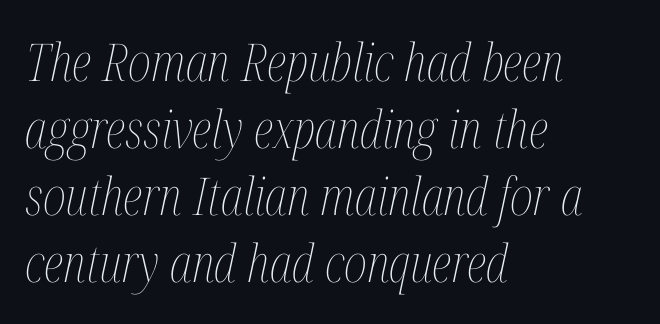
Leading matches the norm, producing a regular column. The rendering applies a slant to the glyphs. The passage shown is typed in a proportional face where columns would drift. Between one letter and the next there's only the usual sliver of space.
